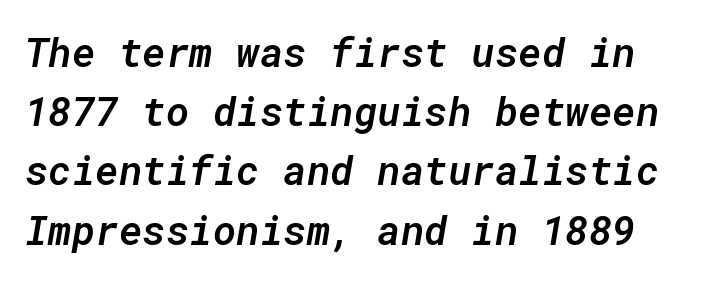
The image shows 40 px semibold type, italic (leaning right), monospaced; set normal line spacing (1.48x), normal letter spacing, not underlined; low stroke contrast and a medium x-height.
